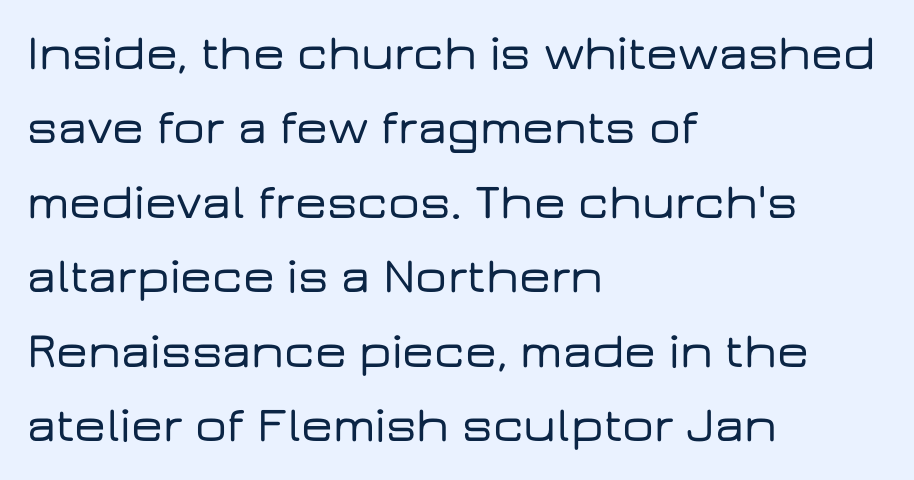
In terms of posture, this sample is upright. Honestly, the row spacing looks completely unremarkable. Observe the ordinary spacing: letters are neighbours, not strangers. In terms of letterform style, serifs are entirely absent. Spacing verdict: proportional, widths tailored to each character.
